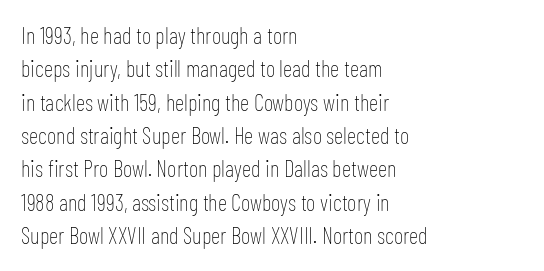
Q: Is the text bold? A: No.
Q: Is the text italic (slanted)? A: No, it is upright.
Q: Is the text underlined? A: No.
Q: How is the paragraph aligned? A: Left-aligned.
Q: Is the spacing between letters normal or unusually wide? A: Normal.
Q: Is the spacing between lines tight, normal or loose? A: Normal.
